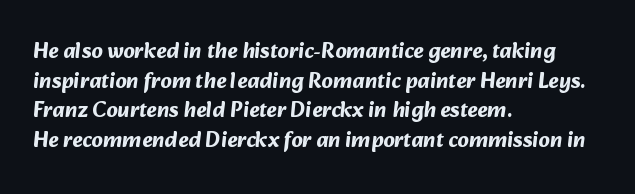
Q: Is the text bold? A: Yes.
Q: Is the text underlined? A: No.
Q: How is the paragraph aligned? A: Left-aligned.
Q: Is the spacing between letters normal or unusually wide? A: Normal.
Q: Is the spacing between lines tight, normal or loose? A: Normal.
